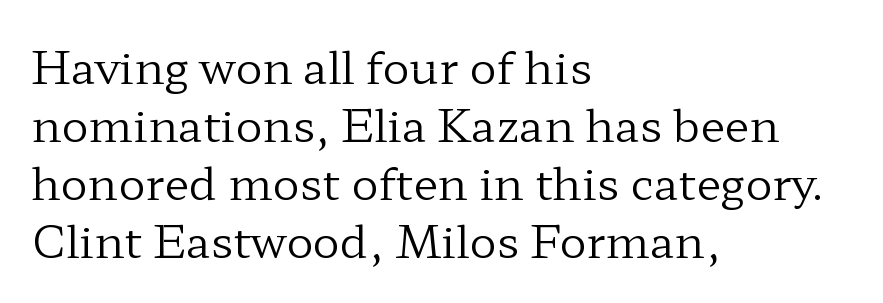
The image shows 45 px regular-weight, wide serif type, upright; set left-aligned, normal line spacing (1.29x), normal letter spacing, not underlined; low stroke contrast and a medium x-height.
